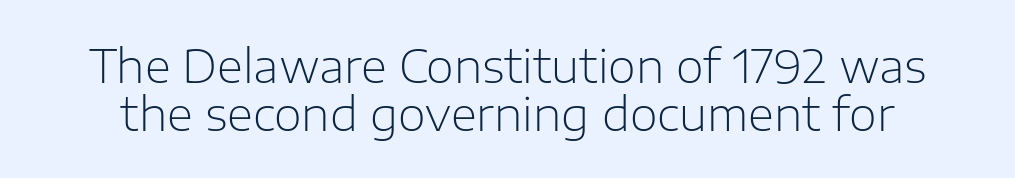
{"serif": "no", "italic": "no", "bold": "no", "weight": "light", "width": "normal", "stroke_contrast": "low", "x_height": "medium", "monospaced": "no", "underline": "no", "line_spacing": "tight", "line_spacing_ratio": 1.07, "letter_spacing": "normal", "letter_spacing_em": 0.0, "glyph_px": 45}
